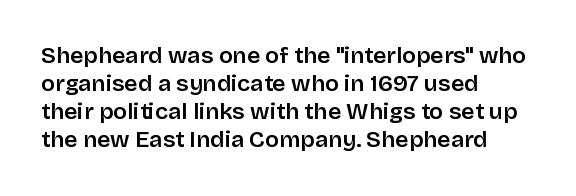
The image shows 23 px text type, upright; set left-aligned, line spacing 1.22x, normal letter spacing, not underlined.
